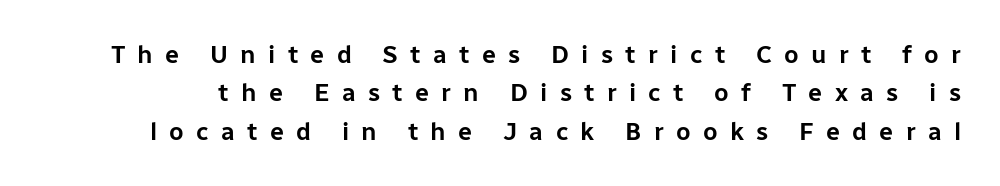
{"italic": "no", "underline": "no", "line_spacing": "normal", "line_spacing_ratio": 1.54, "letter_spacing": "wide", "letter_spacing_em": 0.49, "glyph_px": 25}
